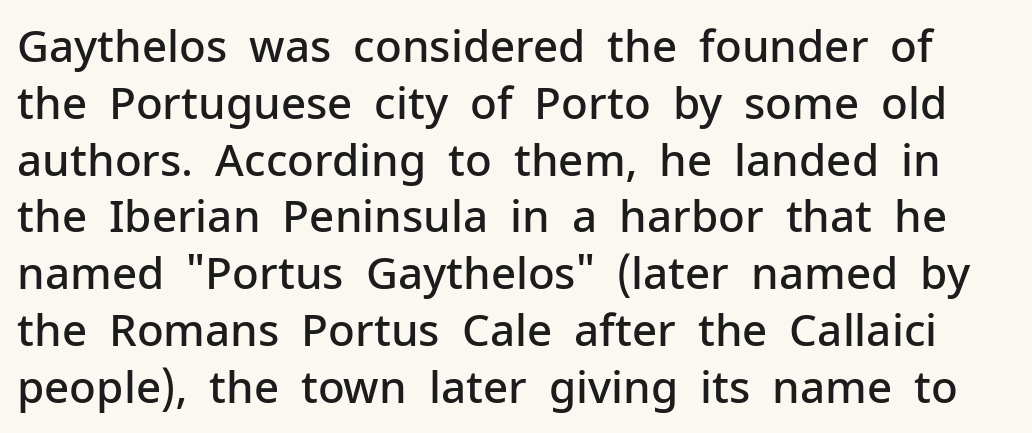
The vertical gap from one line to the next is medium. The space beneath each line is pristine and unruled. In terms of posture, this sample is upright. Font category for this specimen: sans-serif.
